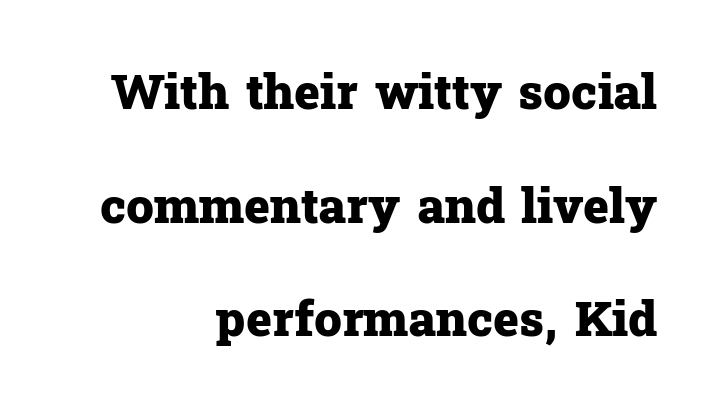
Varying glyph widths throughout — classic text-font behaviour. All the whitespace from short lines collects on the left. Clear beneath every line of the passage. Typesetter's note: full bold, strokes at maximum text heaviness. Font category for this specimen: serif.
